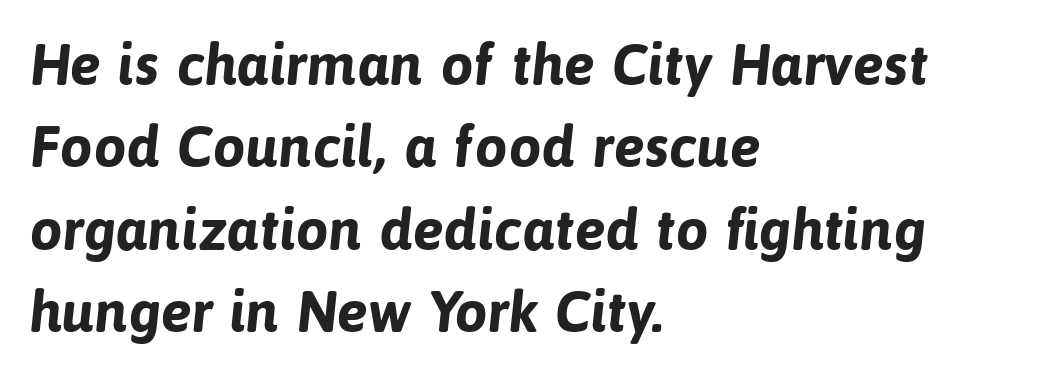
Q: Is the text bold? A: Yes.
Q: Is the typeface a serif or a sans-serif typeface? A: Sans-serif.
Q: Is the text underlined? A: No.
Q: How is the paragraph aligned? A: Left-aligned.
Q: Is the spacing between letters normal or unusually wide? A: Normal.
Q: Is the spacing between lines tight, normal or loose? A: Normal.
Q: Width (condensed, normal, or wide)? A: Normal.
Q: Stroke contrast? A: Low.
Q: x-height? A: Medium.
Q: Monospaced? A: No.
